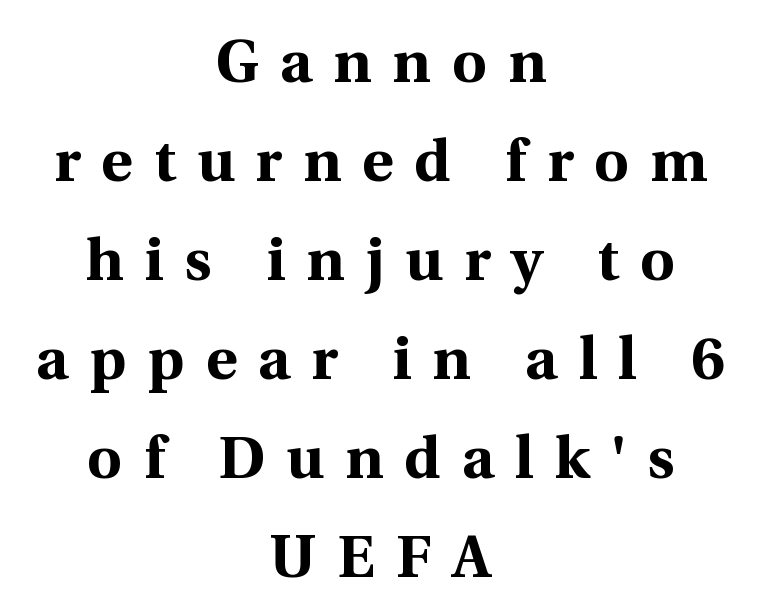
Q: Is the text bold? A: Yes.
Q: Is the text italic (slanted)? A: No, it is upright.
Q: Is the typeface a serif or a sans-serif typeface? A: Serif.
Q: Is the text underlined? A: No.
Q: How is the paragraph aligned? A: Centered.
Q: Is the spacing between letters normal or unusually wide? A: Unusually wide.
Q: Is the spacing between lines tight, normal or loose? A: Normal.
Q: Width (condensed, normal, or wide)? A: Normal.
Q: x-height? A: Medium.
Q: Monospaced? A: No.
